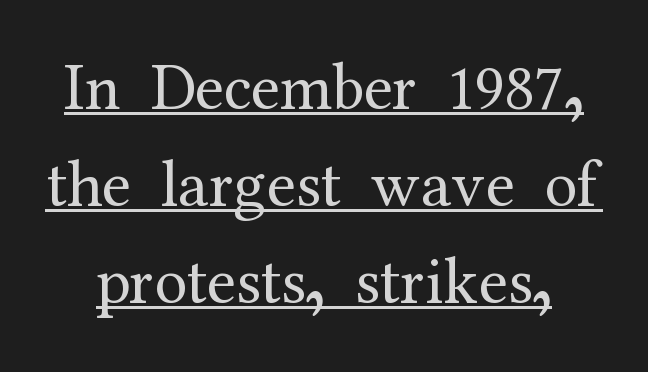
{"serif": "yes", "italic": "no", "bold": "no", "weight": "regular", "width": "normal", "stroke_contrast": "medium", "x_height": "medium", "monospaced": "no", "underline": "yes", "line_spacing": "normal", "line_spacing_ratio": 1.47, "letter_spacing": "normal", "letter_spacing_em": 0.0, "glyph_px": 66}
